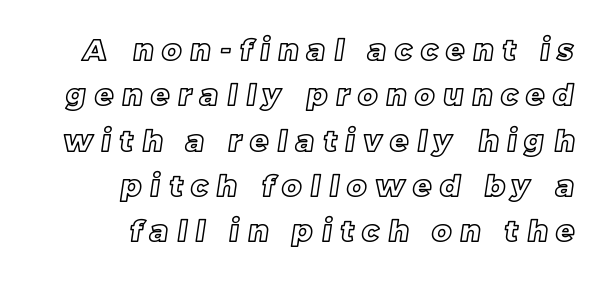
The image shows 30 px text type; set right-aligned, normal line spacing (1.51x), unusually wide letter spacing (+0.29 em), not underlined; a large x-height.
